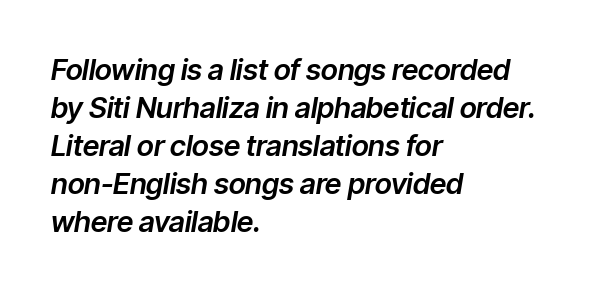
The passage shown stacks its lines at a standard gap. Is the type slanted? Yes — the strokes lean at a clear angle. Spacing verdict: proportional, widths tailored to each character. The letters sit at their default tracking, neither squeezed nor spread. Visually the block forms a straight wall on the left and a jagged coastline on the right. The gap between lines stays unmarked.
